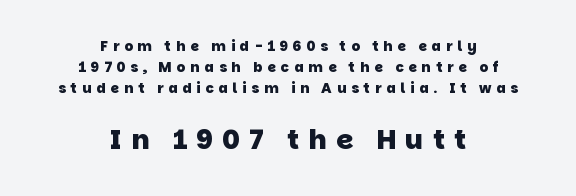
The image shows 27 px bold type; set centered, normal line spacing (1.49x), unusually wide letter spacing (+0.34 em), not underlined; the second (bottom) block is 1.93x larger.
